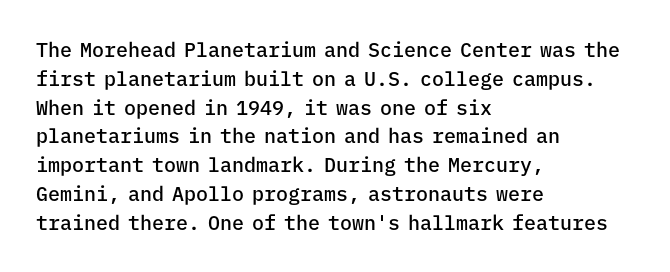
Anything drawn beneath the words? Only blank space. The line-height multiplier appears to be the usual default. Rendered with straight, roman letterforms. Each word holds together tightly as a unit, with standard inter-letter gaps. Every letter is mildly thick-stroked: semibold rather than bold. The paragraph has a hard left edge and a soft right edge.
